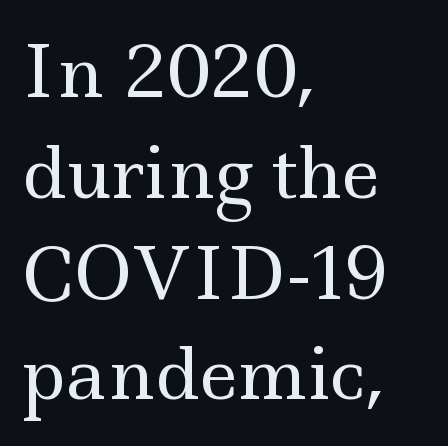
The image shows 70 px regular-weight, wide serif type, upright; set left-aligned, normal line spacing (1.44x), normal letter spacing, not underlined; a small x-height.
